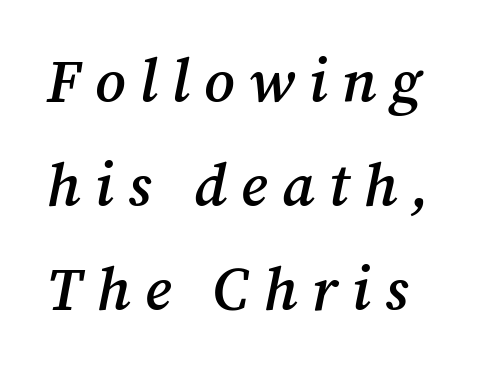
{"serif": "yes", "italic": "yes", "lean": "right", "slant_degrees": 12, "bold": "semi", "weight": "semibold", "width": "normal", "stroke_contrast": "medium", "x_height": "medium", "monospaced": "no", "underline": "no", "line_spacing_ratio": 1.73, "letter_spacing": "wide", "letter_spacing_em": 0.24, "glyph_px": 60}
